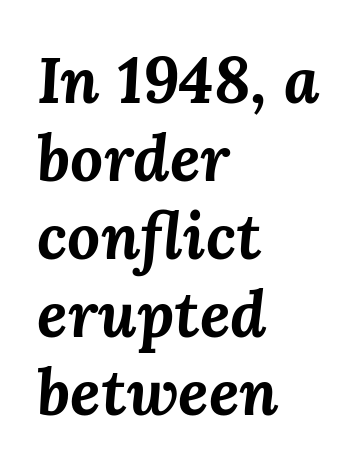
{"italic": "yes", "lean": "right", "slant_degrees": 3, "bold": "yes", "weight": "bold", "width": "normal", "stroke_contrast": "medium", "x_height": "medium", "monospaced": "no", "underline": "no", "align": "left", "line_spacing_ratio": 1.2, "letter_spacing": "normal", "letter_spacing_em": 0.0, "glyph_px": 65}
